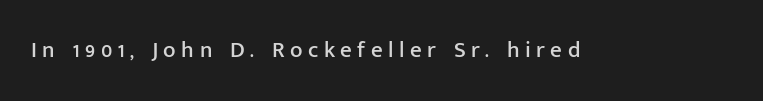
{"italic": "no", "underline": "no", "letter_spacing": "wide", "letter_spacing_em": 0.24, "glyph_px": 23}
